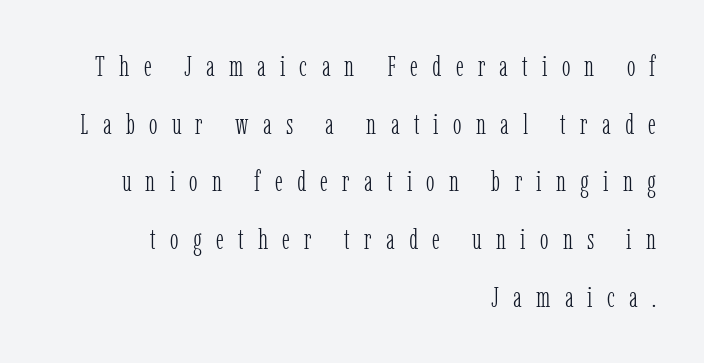
Q: Is the text bold? A: No.
Q: Is the text italic (slanted)? A: No, it is upright.
Q: Is the typeface a serif or a sans-serif typeface? A: Serif.
Q: Is the text underlined? A: No.
Q: How is the paragraph aligned? A: Right-aligned.
Q: Is the spacing between letters normal or unusually wide? A: Unusually wide.
Q: Is the spacing between lines tight, normal or loose? A: Loose.
Q: Width (condensed, normal, or wide)? A: Condensed.
Q: Stroke contrast? A: Low.
Q: x-height? A: Medium.
Q: Monospaced? A: No.
